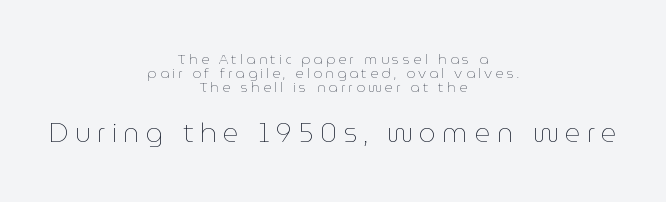
The image shows 27 px text type, upright; set centered, tight line spacing (1.0x), unusually wide letter spacing (+0.23 em), not underlined; the second (bottom) block is 1.93x larger.
